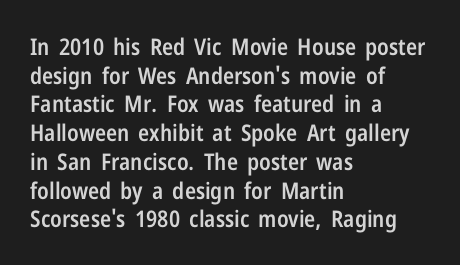
The specimen omits any rule beneath the text block's lines. The type sits square on the baseline with zero lean. This block has exactly the height ordinary leading produces. Does extra space separate the letters? No, they use regular spacing.
